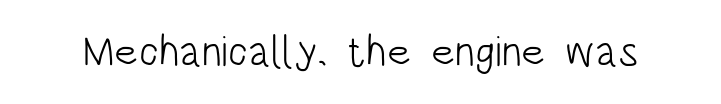
The gap between lines stays unmarked. The letters sit at their default tracking, neither squeezed nor spread. The weight tops out at a normal text grade. Is this a fixed-width face? No — the glyphs have proportional, varying widths. The font's upright variant was chosen for this text.
